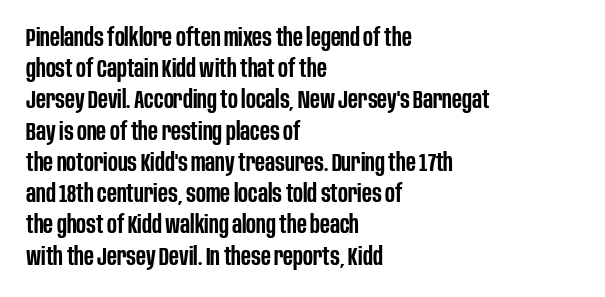
{"italic": "no", "bold": "semi", "underline": "no", "align": "left", "line_spacing": "normal", "line_spacing_ratio": 1.25, "letter_spacing": "normal", "letter_spacing_em": 0.0, "glyph_px": 25}
